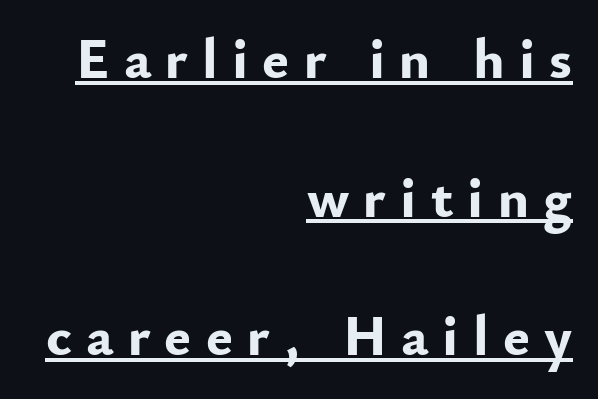
Q: Is the text bold? A: Yes.
Q: Is the text italic (slanted)? A: No, it is upright.
Q: Is the typeface a serif or a sans-serif typeface? A: Sans-serif.
Q: Is the text underlined? A: Yes.
Q: How is the paragraph aligned? A: Right-aligned.
Q: Is the spacing between letters normal or unusually wide? A: Unusually wide.
Q: Is the spacing between lines tight, normal or loose? A: Loose.
Q: Width (condensed, normal, or wide)? A: Normal.
Q: Stroke contrast? A: Low.
Q: x-height? A: Small.
Q: Monospaced? A: No.
